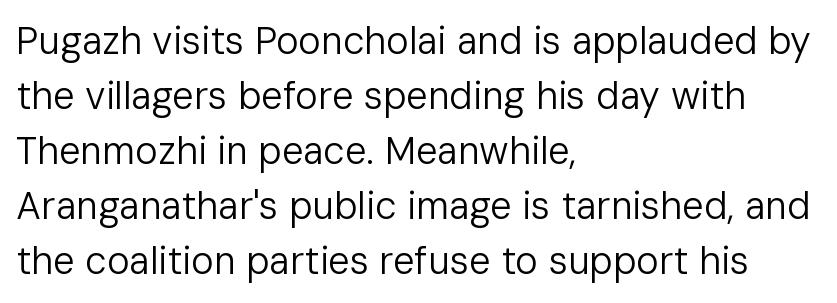
The image shows 38 px regular-weight sans-serif type, upright; set left-aligned, normal line spacing (1.45x), normal letter spacing, not underlined; low stroke contrast and a medium x-height.
